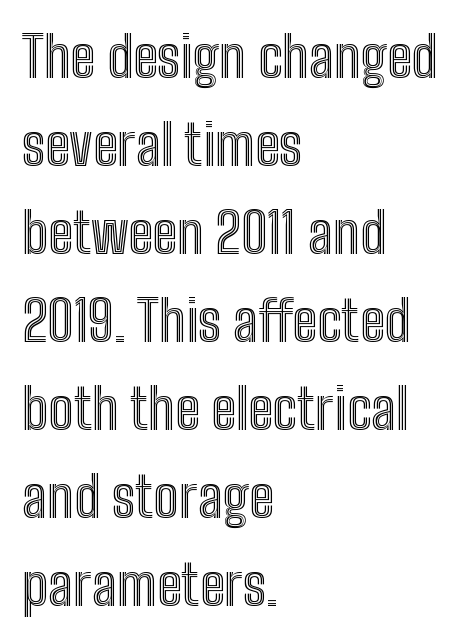
The image shows 56 px condensed type, upright; set left-aligned, normal line spacing (1.57x), normal letter spacing, not underlined; a medium x-height.
